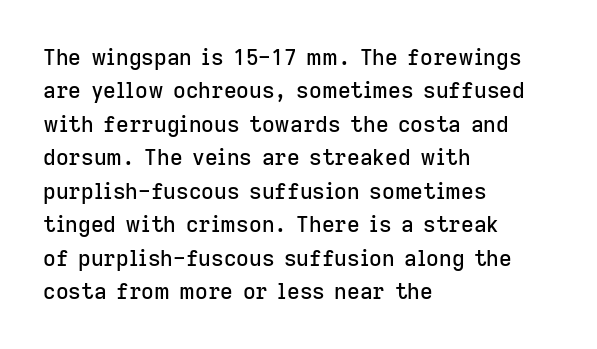
The image shows 22 px text type, upright; set left-aligned, normal line spacing (1.52x), normal letter spacing, not underlined.
